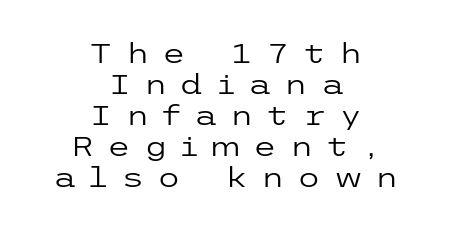
Q: Is the text bold? A: No.
Q: Is the text italic (slanted)? A: No, it is upright.
Q: Is the text underlined? A: No.
Q: How is the paragraph aligned? A: Centered.
Q: Is the spacing between letters normal or unusually wide? A: Unusually wide.
Q: Is the spacing between lines tight, normal or loose? A: Tight.
